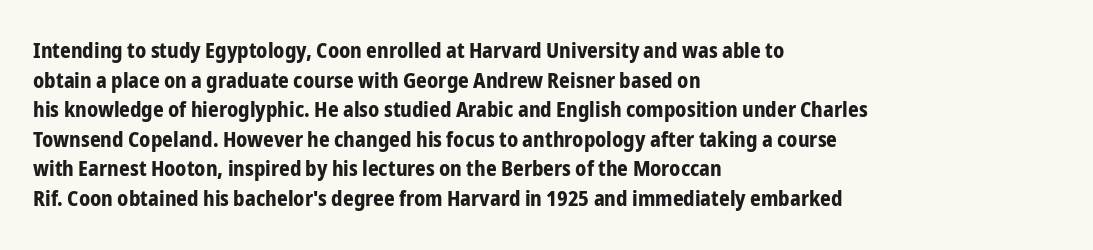
Q: Is the text bold? A: Yes.
Q: Is the text italic (slanted)? A: No, it is upright.
Q: Is the text underlined? A: No.
Q: How is the paragraph aligned? A: Left-aligned.
Q: Is the spacing between letters normal or unusually wide? A: Normal.
Q: Is the spacing between lines tight, normal or loose? A: Normal.
